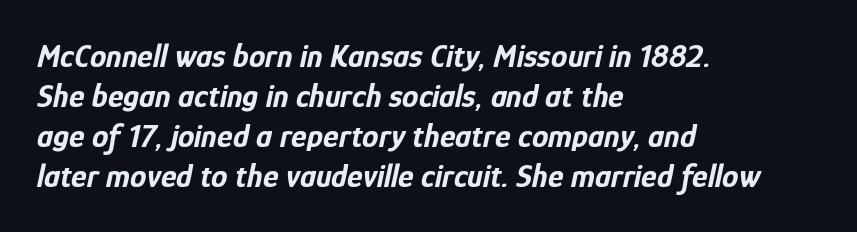
The image shows 33 px bold, condensed type, italic (leaning right); set left-aligned, line spacing 1.21x, normal letter spacing, not underlined; low stroke contrast and a medium x-height.
